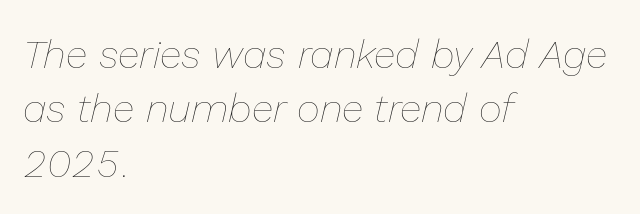
{"italic": "yes", "lean": "right", "slant_degrees": 13, "bold": "no", "weight": "thin", "width": "normal", "stroke_contrast": "low", "x_height": "medium", "monospaced": "no", "underline": "no", "align": "left", "line_spacing": "normal", "line_spacing_ratio": 1.36, "letter_spacing": "normal", "letter_spacing_em": 0.0, "glyph_px": 40}
